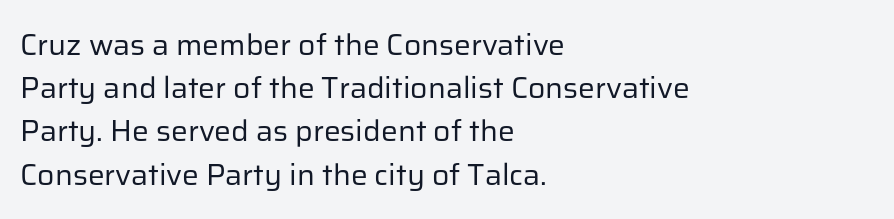
The image shows 30 px regular-weight sans-serif type, upright; set left-aligned, normal line spacing (1.44x), normal letter spacing, not underlined; low stroke contrast and a medium x-height.
